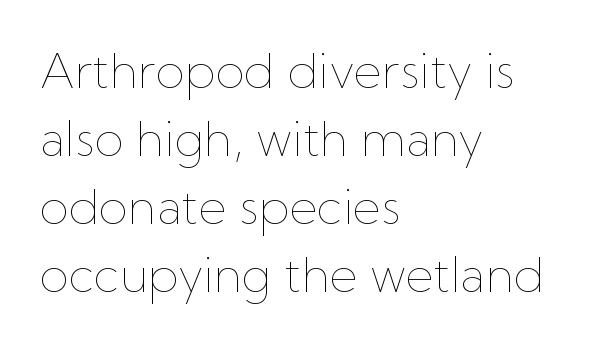
{"italic": "no", "bold": "no", "weight": "thin", "width": "normal", "stroke_contrast": "low", "x_height": "medium", "monospaced": "no", "underline": "no", "align": "left", "line_spacing": "normal", "line_spacing_ratio": 1.42, "letter_spacing": "normal", "letter_spacing_em": 0.0, "glyph_px": 48}
